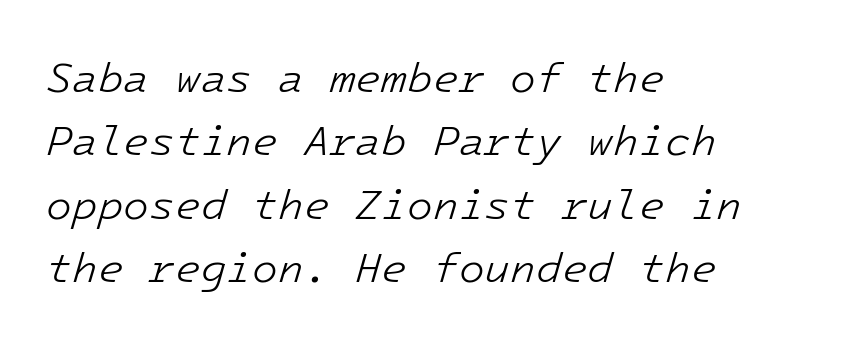
The image shows 42 px light type, italic (leaning right), monospaced; set left-aligned, normal line spacing (1.51x), normal letter spacing, not underlined; low stroke contrast and a medium x-height.
